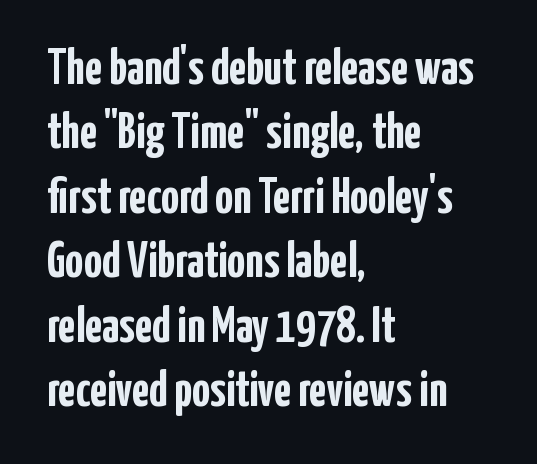
The image shows 50 px semibold, condensed sans-serif type, upright; set left-aligned, normal line spacing (1.29x), normal letter spacing, not underlined; low stroke contrast and a medium x-height.
